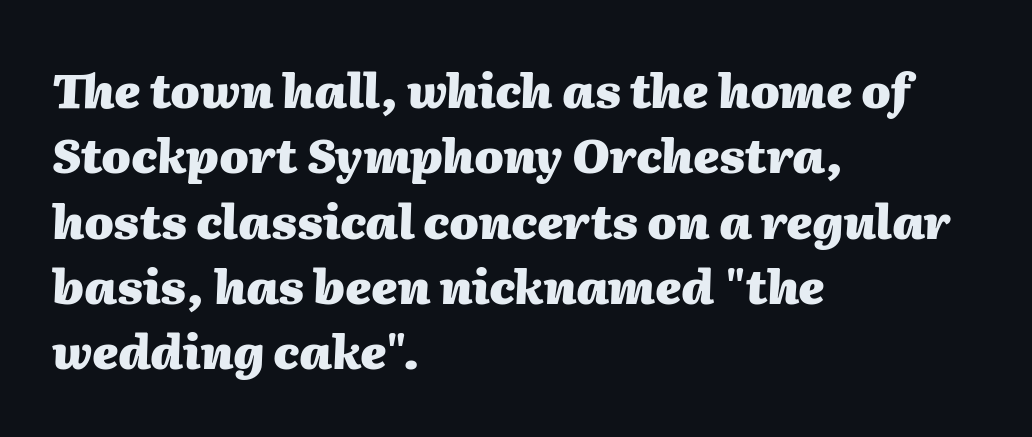
Q: Is the text bold? A: Yes.
Q: Is the text italic (slanted)? A: Yes, it leans right by about 2 degrees.
Q: Is the text underlined? A: No.
Q: How is the paragraph aligned? A: Left-aligned.
Q: Is the spacing between letters normal or unusually wide? A: Normal.
Q: Is the spacing between lines tight, normal or loose? A: Normal.
Q: Width (condensed, normal, or wide)? A: Normal.
Q: Stroke contrast? A: Medium.
Q: x-height? A: Medium.
Q: Monospaced? A: No.
